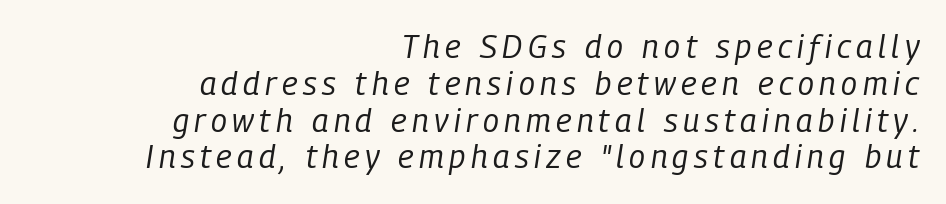
The image shows 32 px regular-weight, condensed type, italic (leaning right); set right-aligned, tight line spacing (1.15x), not underlined; low stroke contrast and a medium x-height.
